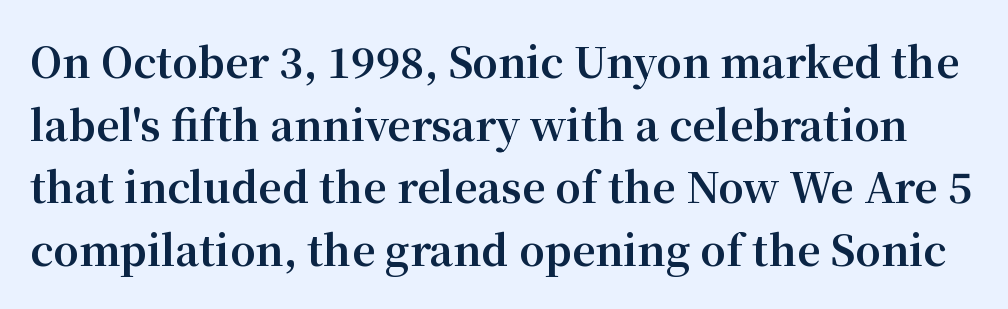
This sample uses an upright cut, with every glyph sitting square on the baseline. Look at the bottom of the vertical strokes: they flare into serifs here. Students, note that the glyphs here touch the page at normal intervals. Is this a fixed-width face? No — the glyphs have proportional, varying widths. Honestly, there is no underline to notice here at all.
